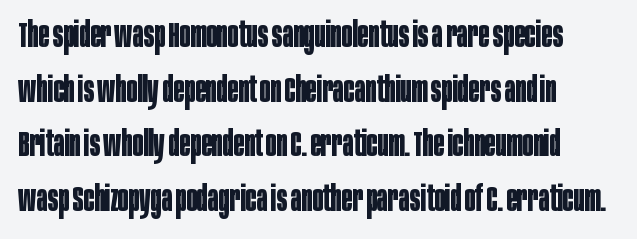
{"serif": "no", "italic": "no", "bold": "yes", "weight": "bold", "width": "condensed", "stroke_contrast": "low", "x_height": "large", "monospaced": "no", "underline": "no", "align": "left", "line_spacing": "normal", "line_spacing_ratio": 1.52, "letter_spacing": "normal", "letter_spacing_em": 0.0, "glyph_px": 36}
